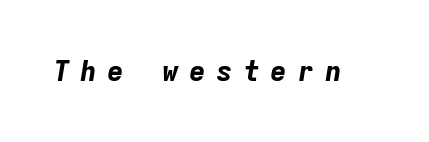
Q: Is the text bold? A: Yes.
Q: Is the text italic (slanted)? A: Yes, it leans right by about 9 degrees.
Q: Is the text underlined? A: No.
Q: Is the spacing between letters normal or unusually wide? A: Unusually wide.
Q: Width (condensed, normal, or wide)? A: Normal.
Q: Stroke contrast? A: Low.
Q: x-height? A: Medium.
Q: Monospaced? A: Yes.
